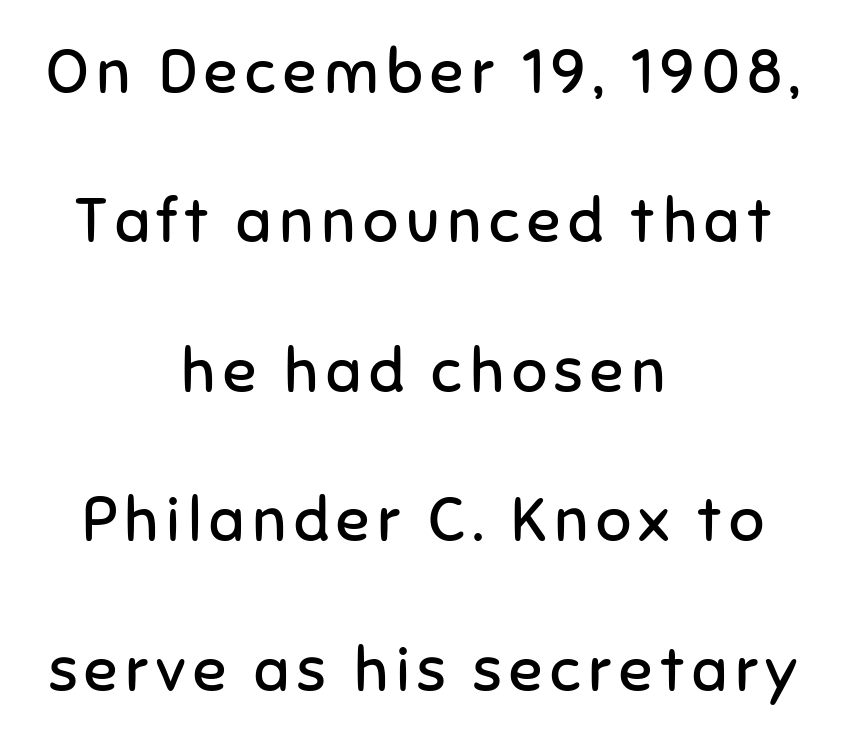
The image shows 62 px regular-weight sans-serif type, upright; set centered, loose line spacing (2.41x), not underlined; low stroke contrast and a medium x-height.
